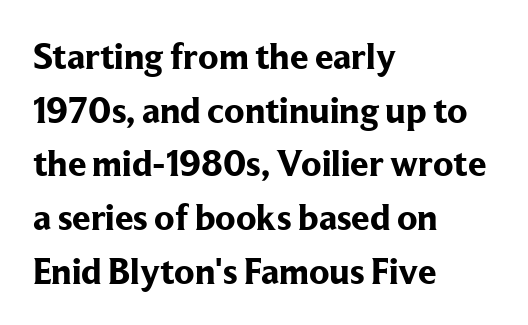
Q: Is the text bold? A: Yes.
Q: Is the text italic (slanted)? A: No, it is upright.
Q: Is the typeface a serif or a sans-serif typeface? A: Serif.
Q: Is the text underlined? A: No.
Q: How is the paragraph aligned? A: Left-aligned.
Q: Is the spacing between letters normal or unusually wide? A: Normal.
Q: Is the spacing between lines tight, normal or loose? A: Normal.
Q: Width (condensed, normal, or wide)? A: Normal.
Q: Stroke contrast? A: Low.
Q: x-height? A: Medium.
Q: Monospaced? A: No.
